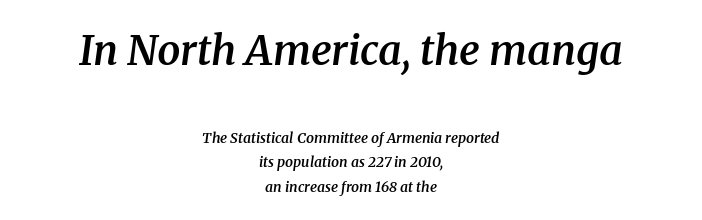
The image shows 41 px semibold serif type, italic (leaning right); set centered, line spacing 1.75x, normal letter spacing, not underlined; the first (top) block is 2.93x larger; medium stroke contrast and a medium x-height.
